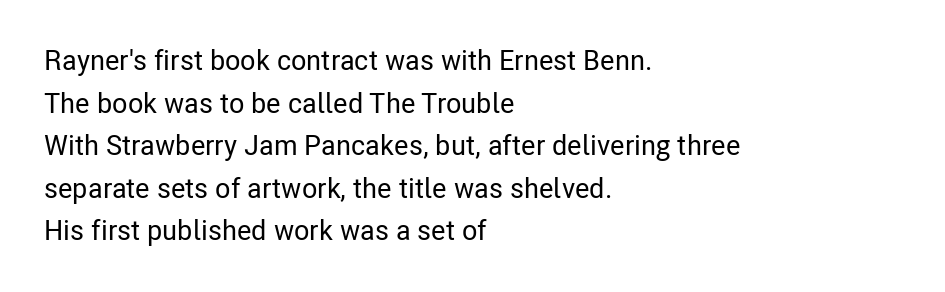
{"serif": "no", "italic": "no", "width": "condensed", "stroke_contrast": "low", "x_height": "medium", "monospaced": "no", "underline": "no", "align": "left", "line_spacing": "normal", "line_spacing_ratio": 1.52, "letter_spacing": "normal", "letter_spacing_em": 0.0, "glyph_px": 28}
